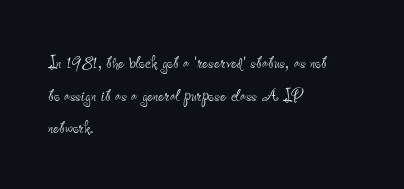
{"bold": "no", "underline": "no", "align": "left", "line_spacing": "normal", "line_spacing_ratio": 1.55, "letter_spacing": "normal", "letter_spacing_em": 0.0, "glyph_px": 21}
